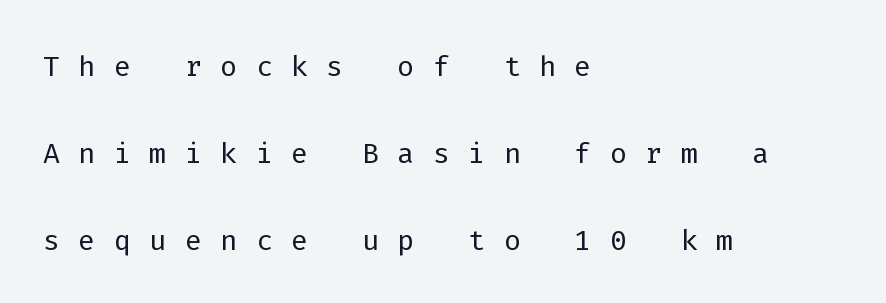
Q: Is the text bold? A: No.
Q: Is the text italic (slanted)? A: No, it is upright.
Q: Is the typeface a serif or a sans-serif typeface? A: Sans-serif.
Q: Is the text underlined? A: No.
Q: How is the paragraph aligned? A: Left-aligned.
Q: Is the spacing between letters normal or unusually wide? A: Unusually wide.
Q: Is the spacing between lines tight, normal or loose? A: Loose.
Q: Width (condensed, normal, or wide)? A: Normal.
Q: Stroke contrast? A: Low.
Q: x-height? A: Medium.
Q: Monospaced? A: Yes.
